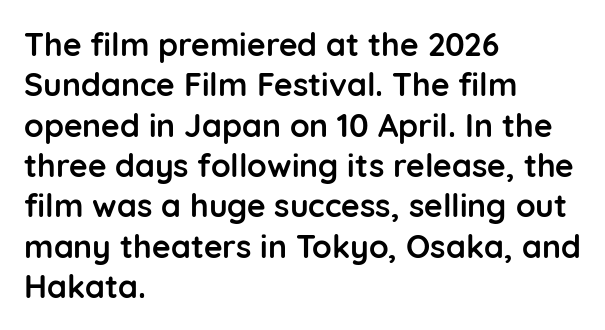
Q: Is the text bold? A: Yes.
Q: Is the text italic (slanted)? A: No, it is upright.
Q: Is the typeface a serif or a sans-serif typeface? A: Sans-serif.
Q: Is the text underlined? A: No.
Q: How is the paragraph aligned? A: Left-aligned.
Q: Is the spacing between letters normal or unusually wide? A: Normal.
Q: Is the spacing between lines tight, normal or loose? A: Normal.
Q: Width (condensed, normal, or wide)? A: Normal.
Q: Stroke contrast? A: Low.
Q: x-height? A: Medium.
Q: Monospaced? A: No.
